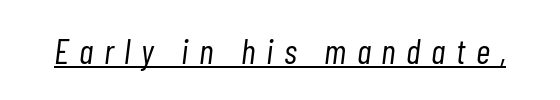
{"italic": "yes", "lean": "right", "slant_degrees": 7, "bold": "no", "weight": "light", "width": "condensed", "stroke_contrast": "low", "x_height": "medium", "monospaced": "no", "underline": "yes", "letter_spacing": "wide", "letter_spacing_em": 0.3, "glyph_px": 35}
